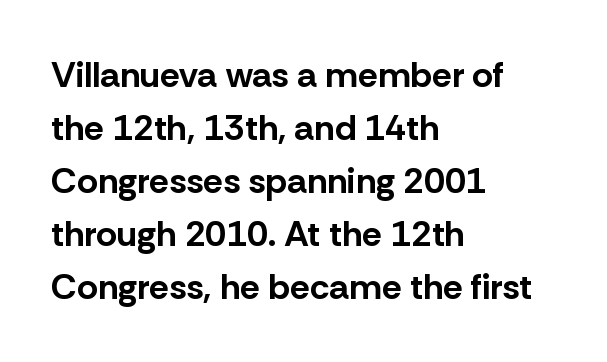
{"serif": "no", "italic": "no", "bold": "yes", "weight": "bold", "width": "normal", "stroke_contrast": "low", "x_height": "medium", "monospaced": "no", "underline": "no", "align": "left", "line_spacing": "normal", "line_spacing_ratio": 1.47, "letter_spacing": "normal", "letter_spacing_em": 0.0, "glyph_px": 36}
